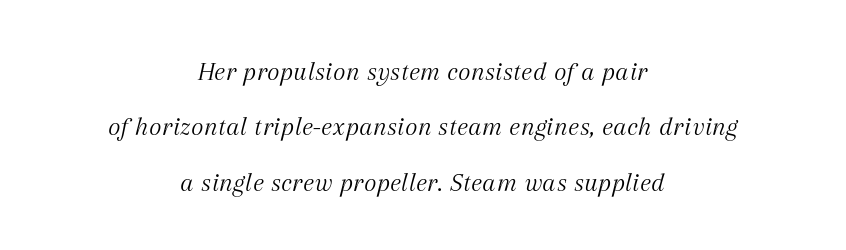
This is oblique type, the kind used for emphasis or titles. Beneath every word, the page is bare. The paragraph shown floats in the horizontal middle. Stroke mass is kept to a normal reading level or below. How are the letters spaced? Ordinarily, with no added tracking.
